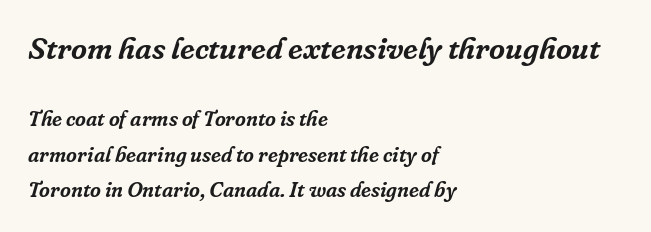
{"serif": "yes", "italic": "yes", "lean": "right", "slant_degrees": 16, "width": "normal", "stroke_contrast": "low", "x_height": "medium", "monospaced": "no", "underline": "no", "align": "left", "line_spacing": "normal", "line_spacing_ratio": 1.69, "letter_spacing": "normal", "letter_spacing_em": 0.0, "larger_block": "first", "size_ratio": 1.48, "glyph_px": 31}
